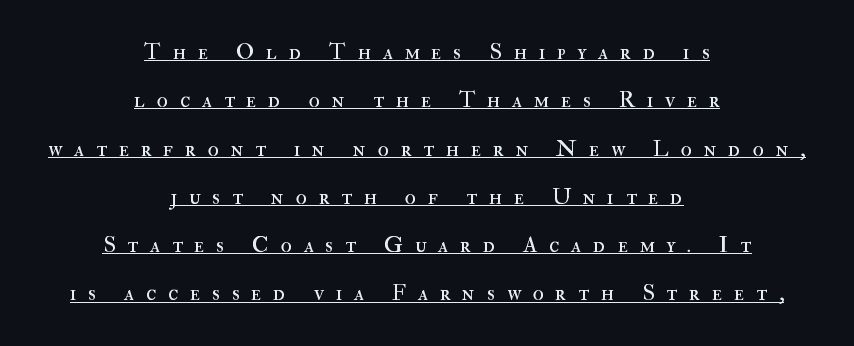
The image shows 23 px text type, upright; set centered, loose line spacing (2.1x), unusually wide letter spacing (+0.5 em), underlined.
